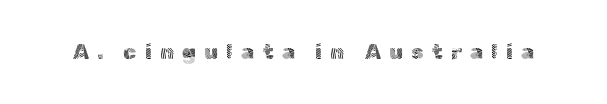
Designer's note — italics off, roman on. Summary of weight: not heavy and not bold. Observe the wide spacing: letters keep a clear distance from each other. Clear beneath every line of the passage.
